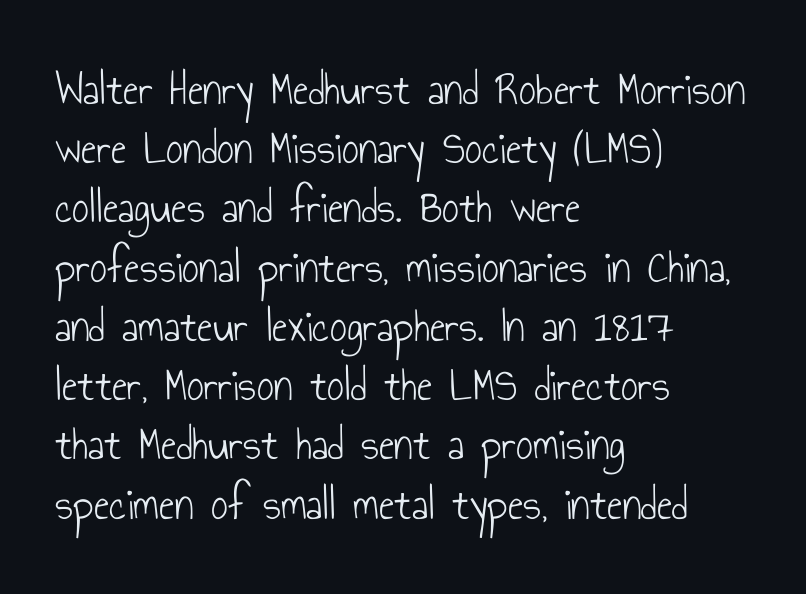
Q: Is the text bold? A: No.
Q: Is the text italic (slanted)? A: No, it is upright.
Q: Is the typeface a serif or a sans-serif typeface? A: Sans-serif.
Q: Is the text underlined? A: No.
Q: How is the paragraph aligned? A: Left-aligned.
Q: Is the spacing between letters normal or unusually wide? A: Normal.
Q: Is the spacing between lines tight, normal or loose? A: Normal.
Q: Width (condensed, normal, or wide)? A: Condensed.
Q: Stroke contrast? A: Low.
Q: x-height? A: Small.
Q: Monospaced? A: No.
